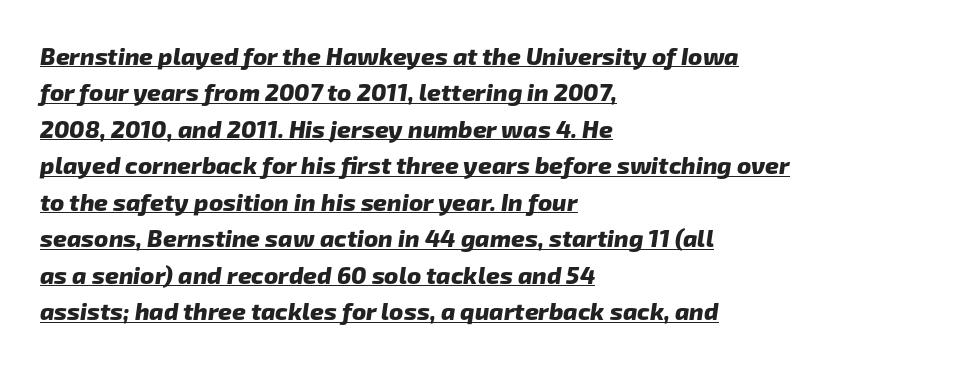
Between one letter and the next there's only the usual sliver of space. What's the leading like? Ordinary, nothing unusual. Line starts are locked; line ends wander. These lines carry a lot of weight — the face is fully bold. A typographer would call this underscored text.
